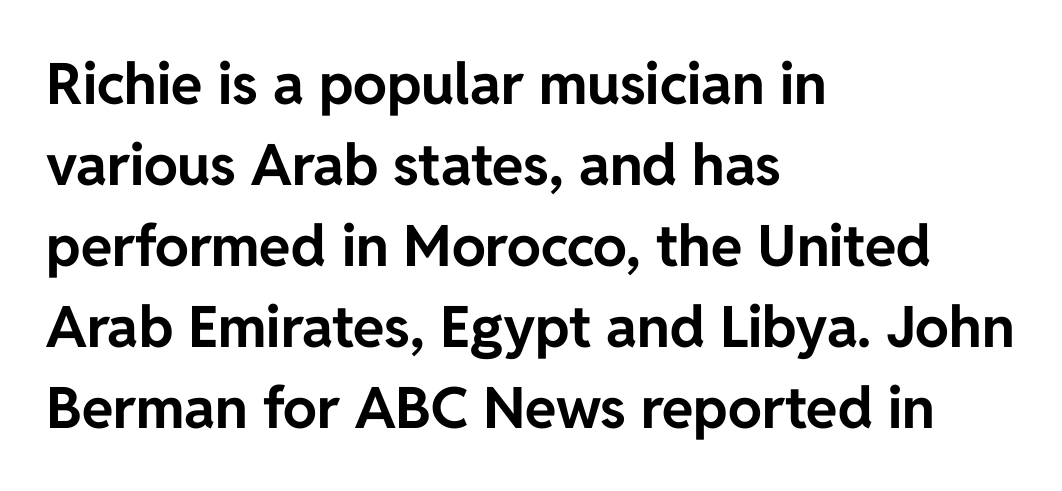
Any mark beneath the type? The region is blank. It's the straight-up-and-down kind of type. Pretty heavy lettering here — definitely bold. In terms of letterspacing, this is plain default setting. This sample has the flowing, uneven cadence of proportional lettering.
